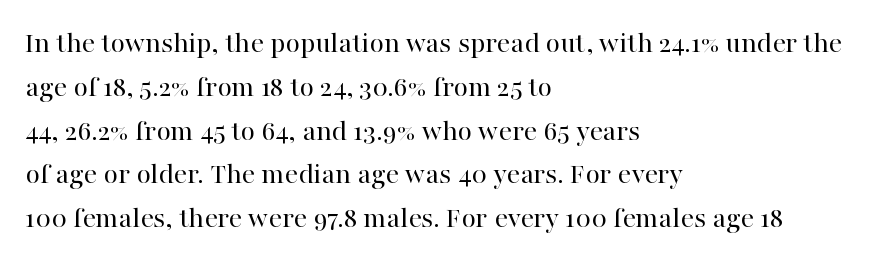
Q: Is the text bold? A: No.
Q: Is the text italic (slanted)? A: No, it is upright.
Q: Is the typeface a serif or a sans-serif typeface? A: Serif.
Q: Is the text underlined? A: No.
Q: How is the paragraph aligned? A: Left-aligned.
Q: Is the spacing between letters normal or unusually wide? A: Normal.
Q: Is the spacing between lines tight, normal or loose? A: Normal.
Q: Width (condensed, normal, or wide)? A: Normal.
Q: Stroke contrast? A: High.
Q: x-height? A: Medium.
Q: Monospaced? A: No.
